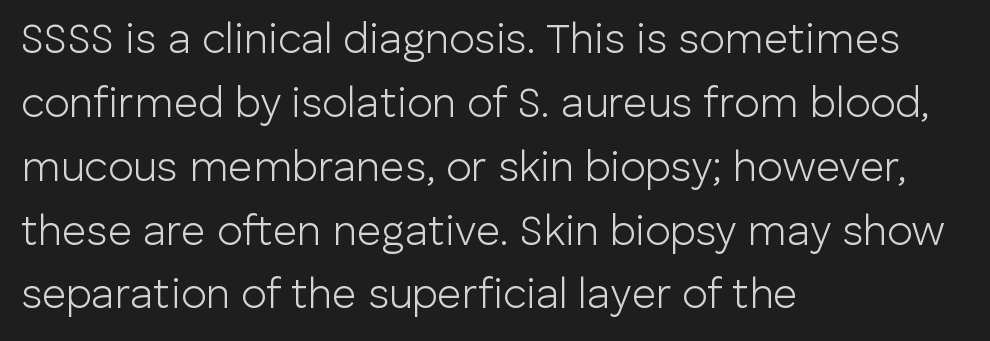
{"serif": "no", "italic": "no", "bold": "no", "weight": "light", "width": "normal", "stroke_contrast": "low", "x_height": "medium", "monospaced": "no", "underline": "no", "align": "left", "line_spacing": "normal", "line_spacing_ratio": 1.52, "letter_spacing": "normal", "letter_spacing_em": 0.0, "glyph_px": 42}
